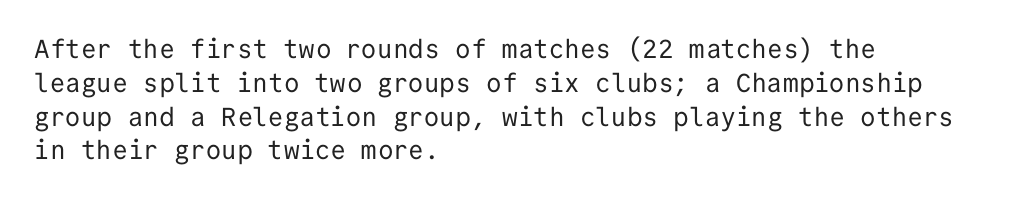
Q: Is the text bold? A: No.
Q: Is the text italic (slanted)? A: No, it is upright.
Q: Is the text underlined? A: No.
Q: How is the paragraph aligned? A: Left-aligned.
Q: Is the spacing between letters normal or unusually wide? A: Normal.
Q: Is the spacing between lines tight, normal or loose? A: Normal.
